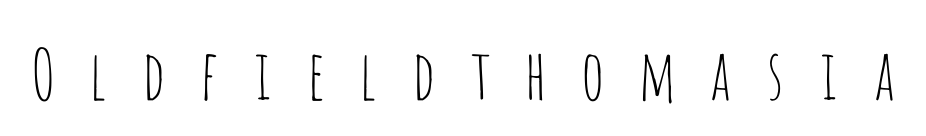
Q: Is the text bold? A: No.
Q: Is the text italic (slanted)? A: No, it is upright.
Q: Is the typeface a serif or a sans-serif typeface? A: Sans-serif.
Q: Is the text underlined? A: No.
Q: Is the spacing between letters normal or unusually wide? A: Unusually wide.
Q: Width (condensed, normal, or wide)? A: Condensed.
Q: Stroke contrast? A: Low.
Q: x-height? A: Large.
Q: Monospaced? A: No.
